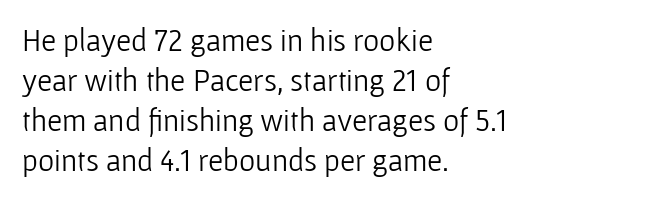
The image shows 31 px light sans-serif type, upright; set left-aligned, normal line spacing (1.29x), normal letter spacing, not underlined; low stroke contrast and a medium x-height.
